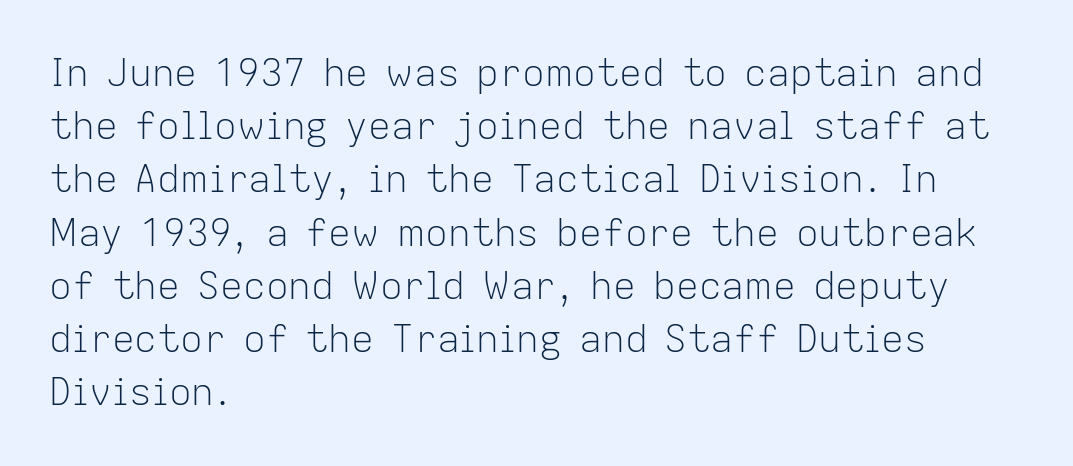
{"serif": "no", "italic": "no", "bold": "no", "weight": "light", "width": "normal", "stroke_contrast": "low", "x_height": "medium", "monospaced": "no", "underline": "no", "align": "left", "line_spacing": "normal", "line_spacing_ratio": 1.4, "letter_spacing": "normal", "letter_spacing_em": 0.0, "glyph_px": 38}
